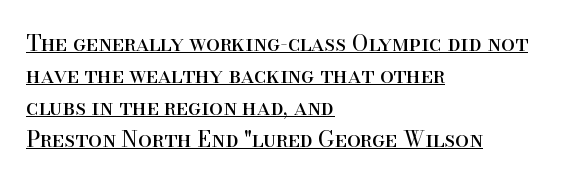
{"italic": "no", "bold": "no", "underline": "yes", "align": "left", "line_spacing": "normal", "line_spacing_ratio": 1.46, "letter_spacing": "normal", "letter_spacing_em": 0.0, "glyph_px": 22}
